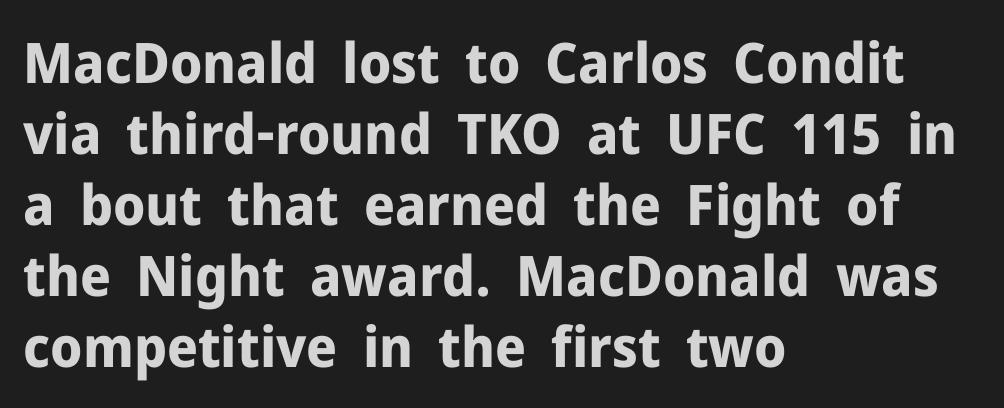
The image shows 56 px bold sans-serif type, upright; set left-aligned, normal line spacing (1.27x), normal letter spacing, not underlined; low stroke contrast and a medium x-height.
